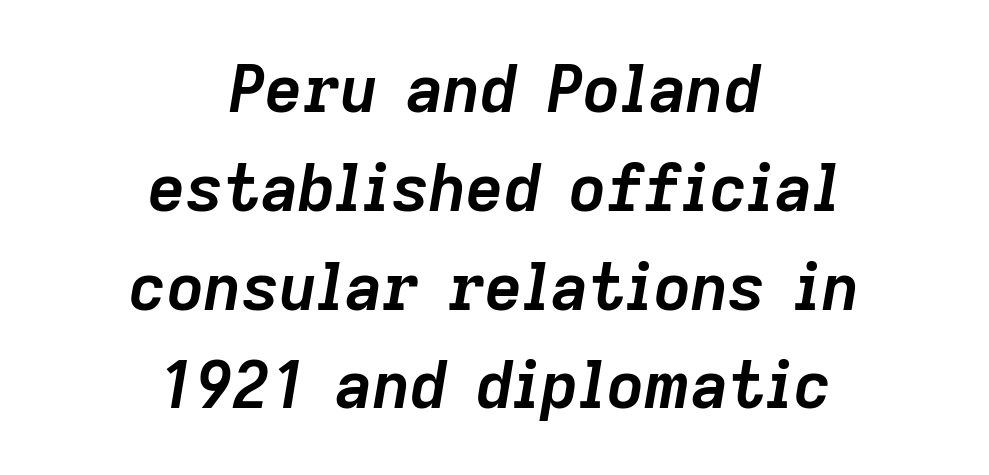
The image shows 65 px semibold type, italic (leaning right); set centered, normal line spacing (1.52x), normal letter spacing, not underlined; low stroke contrast and a medium x-height.
